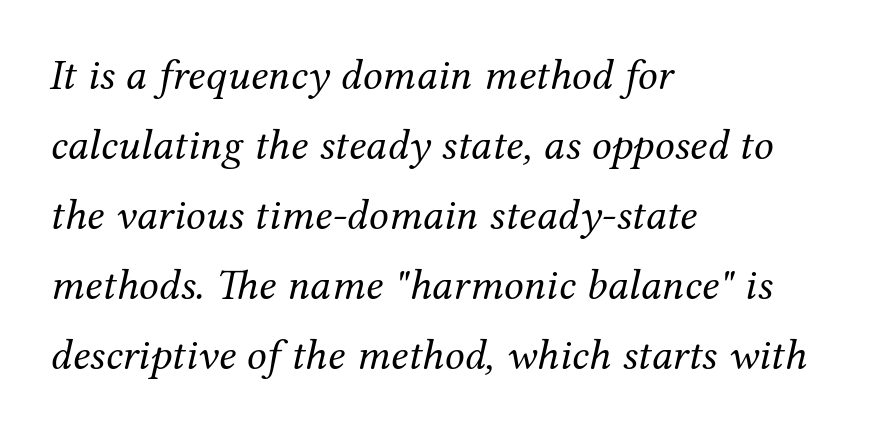
These lines sit exactly where default settings would place them. Left-aligned paragraph, ragged on the right. How are the letters spaced? Ordinarily, with no added tracking. Lines of text with bare space underneath.
